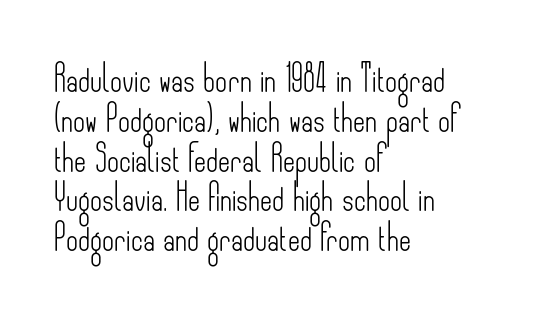
The image shows 26 px text type, upright; set left-aligned, normal line spacing (1.53x), normal letter spacing, not underlined.
